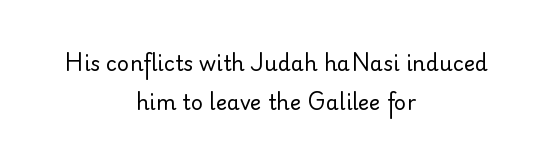
The image shows 21 px text type, upright; set centered, line spacing 1.86x, normal letter spacing, not underlined.
